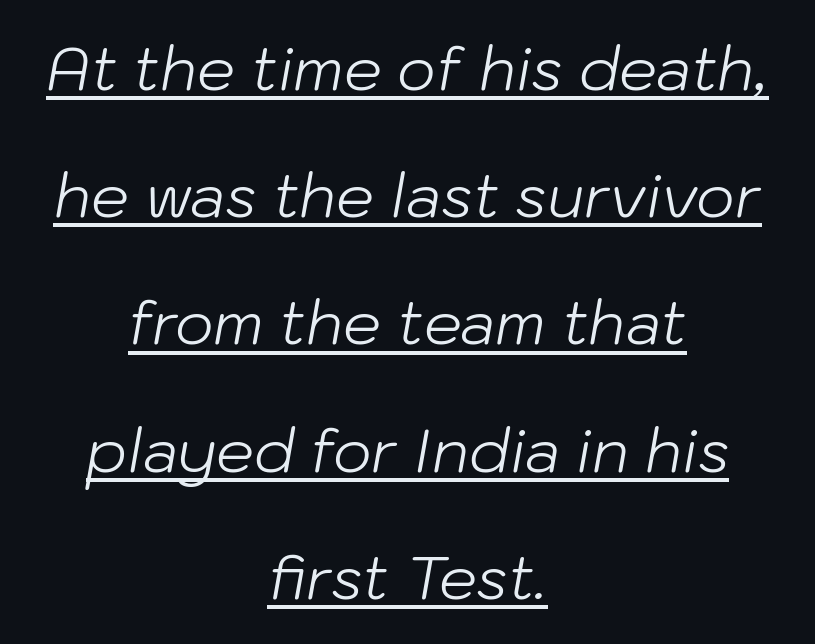
Notice the wide empty band between every row — that's loose leading. The font's italic variant was chosen for this text. Glyph-to-glyph distance matches everyday printed text. The rendering uses natural spacing where letterforms have individual widths.
